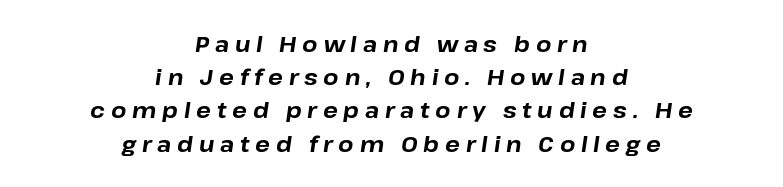
Notice how the stems are inclined rather than vertical — that's the hallmark of italics. Check the space under the baseline: it is left empty. In CSS terms this would be text-align: center. Honestly, the row spacing looks completely unremarkable. Is the letter spacing exaggerated? Yes — the characters are pushed far apart.
